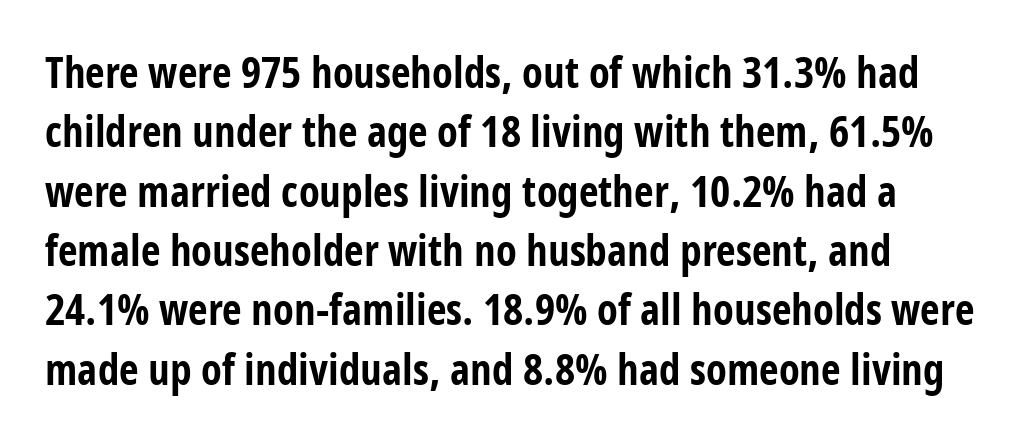
The image shows 43 px bold, condensed sans-serif type, upright; set normal line spacing (1.38x), normal letter spacing, not underlined; low stroke contrast and a large x-height.
